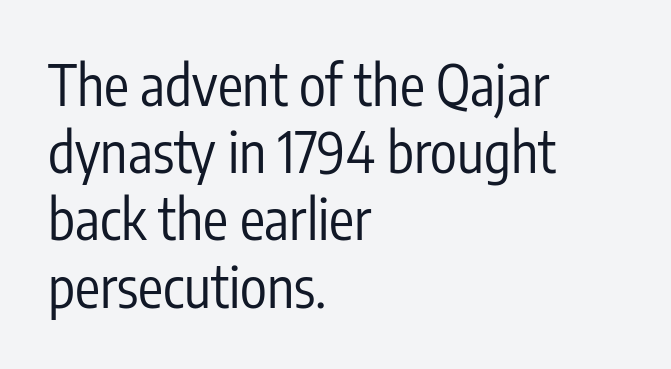
Ascenders rise straight up at ninety degrees. Is this a sans? Yes — the strokes have no serifs. The passage shown has conventional tracking throughout. Left-aligned paragraph, ragged on the right. Each row of text sits above clean, open space.
